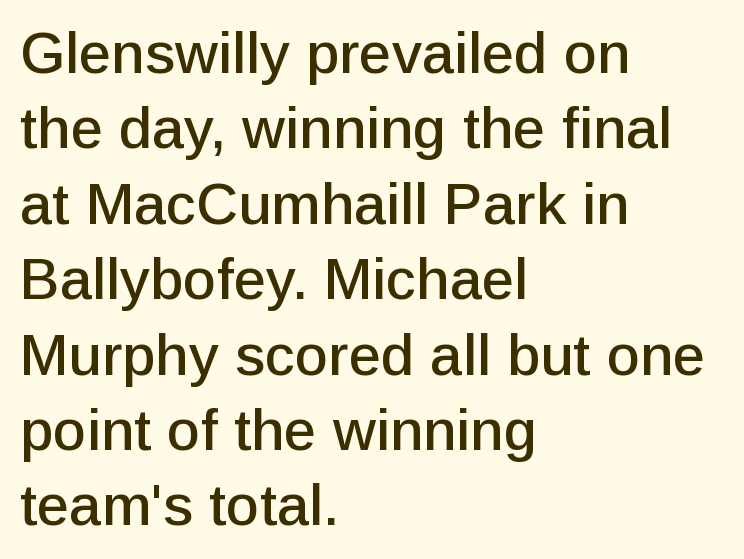
The image shows 58 px sans-serif type, upright; set left-aligned, normal line spacing (1.3x), normal letter spacing, not underlined; low stroke contrast and a medium x-height.
